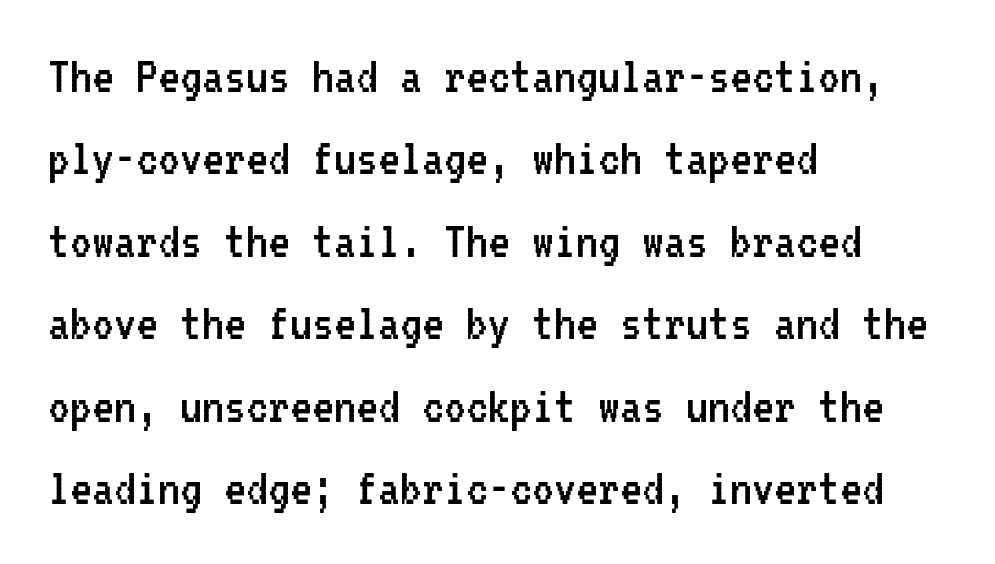
Posture: vertical. A typesetter would call this zero additional tracking. Typeset ragged right — the left edge is the straight one. Whoever set this chose a conventional vertical rhythm. The letters carry no serifs — their stems end cleanly without finishing strokes.
